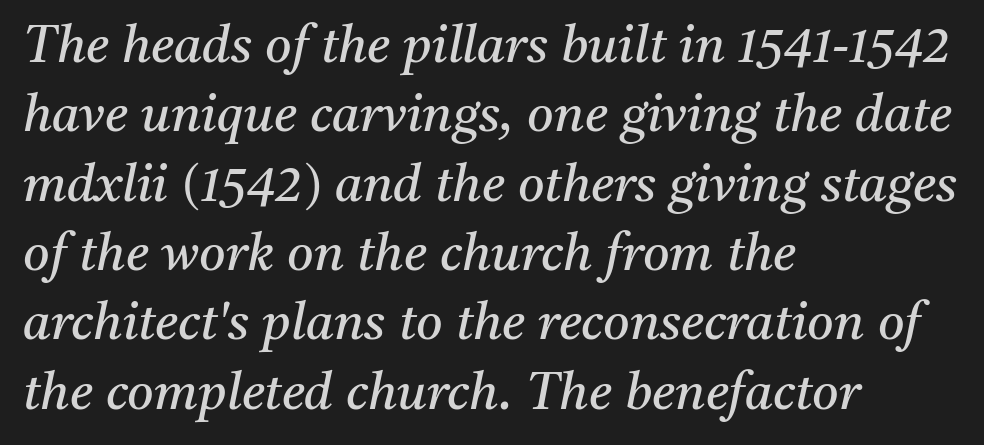
Q: Is the text bold? A: No.
Q: Is the text italic (slanted)? A: Yes, it leans right by about 11 degrees.
Q: Is the typeface a serif or a sans-serif typeface? A: Serif.
Q: Is the text underlined? A: No.
Q: How is the paragraph aligned? A: Left-aligned.
Q: Is the spacing between letters normal or unusually wide? A: Normal.
Q: Is the spacing between lines tight, normal or loose? A: Normal.
Q: Width (condensed, normal, or wide)? A: Normal.
Q: Stroke contrast? A: Medium.
Q: x-height? A: Medium.
Q: Monospaced? A: No.
